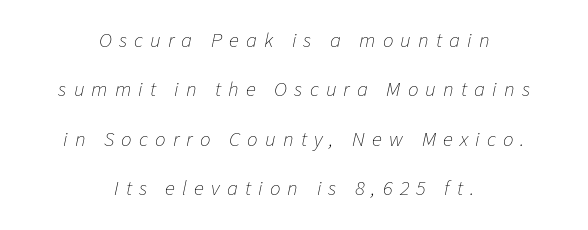
The tracking jumps out immediately: characters are airy and widely separated. This rendering uses center alignment, leaving both contours irregular but symmetric. Widely set lines give the paragraph a tall, airy silhouette. On a weight scale, this lands at 450 or below. Characters are canted at an angle relative to the baseline's perpendicular.
